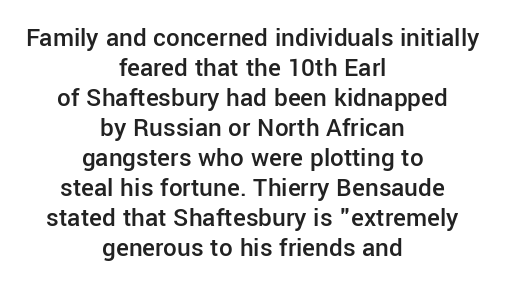
{"italic": "no", "bold": "semi", "underline": "no", "align": "center", "line_spacing": "tight", "line_spacing_ratio": 1.11, "letter_spacing": "normal", "letter_spacing_em": 0.0, "glyph_px": 27}
